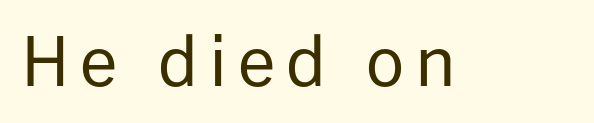
The cut favours lightness, reaching ordinary text weight at its darkest. You can tell from the bare stems that sans-serif type was used. Quick note: not italic, upright. A typesetter would call this proportional, since set widths differ per character. Bare-footed words on every line.
